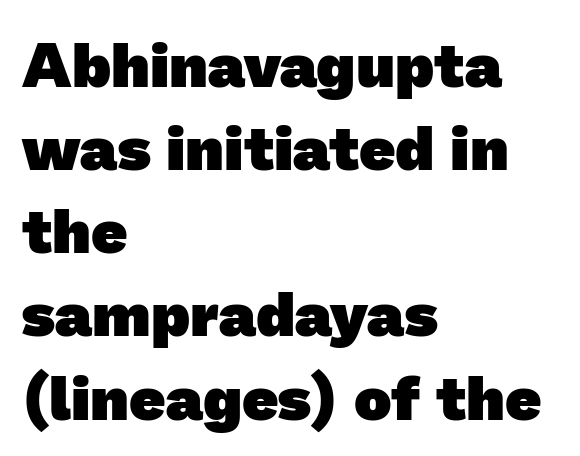
The image shows 63 px heavy sans-serif type; set left-aligned, normal line spacing (1.32x), normal letter spacing, not underlined; low stroke contrast and a medium x-height.
